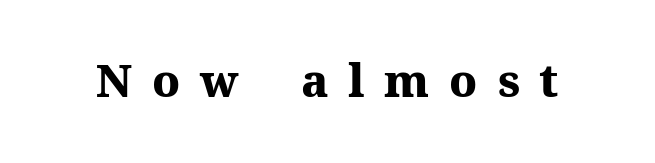
The image shows 45 px heavy serif type, upright; set unusually wide letter spacing (+0.44 em), not underlined; medium stroke contrast and a medium x-height.
